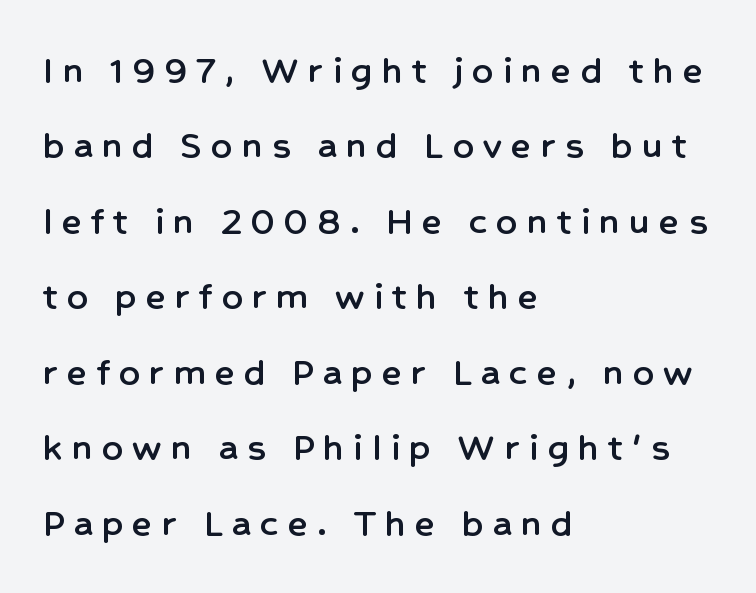
Q: Is the text italic (slanted)? A: No, it is upright.
Q: Is the typeface a serif or a sans-serif typeface? A: Sans-serif.
Q: Is the text underlined? A: No.
Q: How is the paragraph aligned? A: Left-aligned.
Q: Is the spacing between letters normal or unusually wide? A: Unusually wide.
Q: Width (condensed, normal, or wide)? A: Normal.
Q: Stroke contrast? A: Low.
Q: x-height? A: Medium.
Q: Monospaced? A: No.
